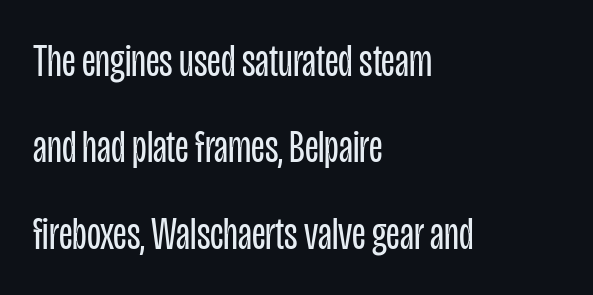
Q: Is the text bold? A: No.
Q: Is the text italic (slanted)? A: No, it is upright.
Q: Is the typeface a serif or a sans-serif typeface? A: Sans-serif.
Q: Is the text underlined? A: No.
Q: How is the paragraph aligned? A: Left-aligned.
Q: Is the spacing between letters normal or unusually wide? A: Normal.
Q: Width (condensed, normal, or wide)? A: Condensed.
Q: Stroke contrast? A: Low.
Q: x-height? A: Large.
Q: Monospaced? A: No.
